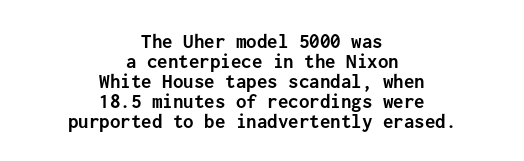
The image shows 21 px bold type, upright; set centered, tight line spacing (0.95x), normal letter spacing, not underlined.
